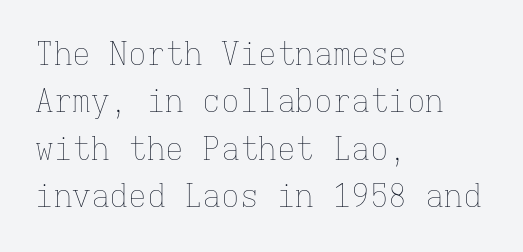
{"italic": "no", "bold": "no", "weight": "thin", "width": "normal", "stroke_contrast": "low", "x_height": "medium", "monospaced": "yes", "underline": "no", "align": "left", "line_spacing": "normal", "line_spacing_ratio": 1.53, "letter_spacing": "normal", "letter_spacing_em": 0.0, "glyph_px": 31}
